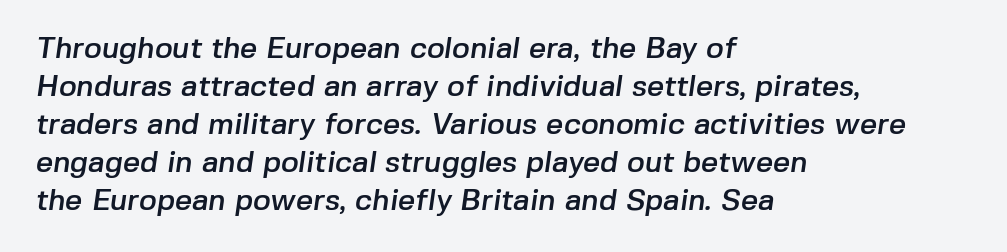
Q: Is the typeface a serif or a sans-serif typeface? A: Sans-serif.
Q: Is the text underlined? A: No.
Q: How is the paragraph aligned? A: Left-aligned.
Q: Is the spacing between letters normal or unusually wide? A: Normal.
Q: Is the spacing between lines tight, normal or loose? A: Normal.
Q: Width (condensed, normal, or wide)? A: Normal.
Q: Stroke contrast? A: Low.
Q: x-height? A: Medium.
Q: Monospaced? A: No.
